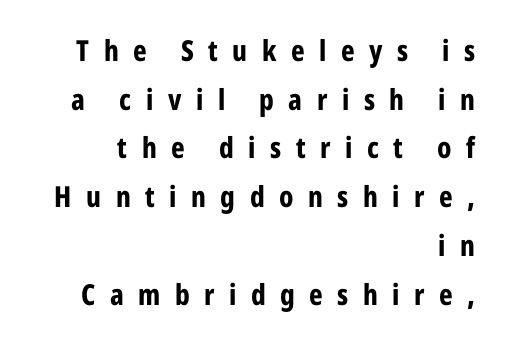
{"serif": "no", "italic": "no", "bold": "yes", "weight": "bold", "width": "condensed", "stroke_contrast": "low", "x_height": "medium", "monospaced": "no", "underline": "no", "align": "right", "line_spacing": "normal", "line_spacing_ratio": 1.68, "letter_spacing": "wide", "letter_spacing_em": 0.5, "glyph_px": 29}
